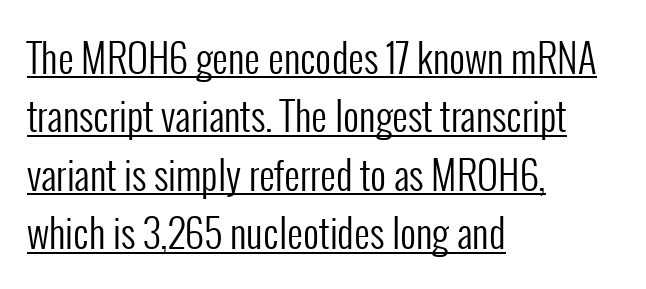
No extra ink here — the face is not bold. Do the characters align in a grid? No, the font is proportional. Letterform terminals end flat and unadorned throughout the passage. How are the letters spaced? Ordinarily, with no added tracking. This rendering features underlined lettering. Regular leading.
